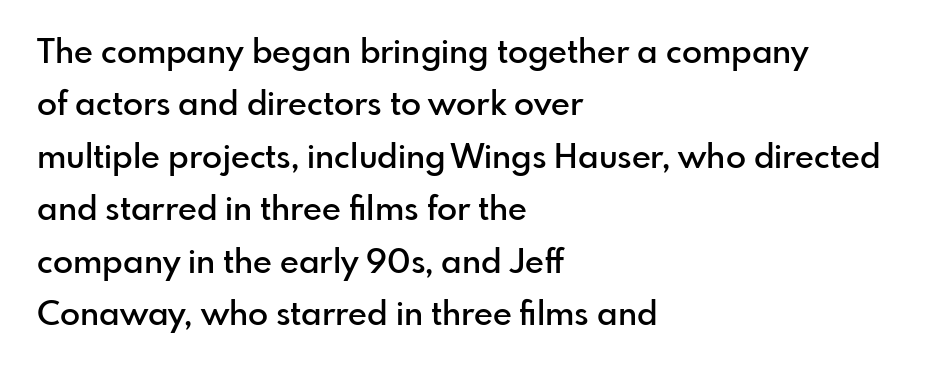
The image shows 33 px semibold sans-serif type, upright; set left-aligned, normal line spacing (1.59x), normal letter spacing, not underlined; low stroke contrast and a small x-height.
